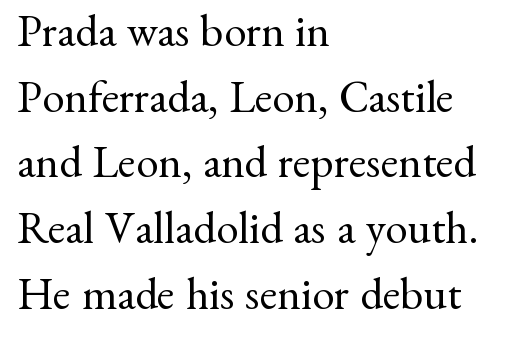
Q: Is the text bold? A: No.
Q: Is the text italic (slanted)? A: No, it is upright.
Q: Is the typeface a serif or a sans-serif typeface? A: Serif.
Q: Is the text underlined? A: No.
Q: How is the paragraph aligned? A: Left-aligned.
Q: Is the spacing between letters normal or unusually wide? A: Normal.
Q: Is the spacing between lines tight, normal or loose? A: Normal.
Q: Width (condensed, normal, or wide)? A: Normal.
Q: Stroke contrast? A: Medium.
Q: x-height? A: Small.
Q: Monospaced? A: No.
